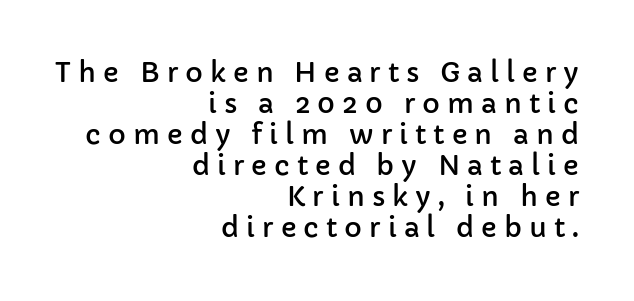
{"italic": "no", "underline": "no", "align": "right", "line_spacing": "tight", "line_spacing_ratio": 1.15, "letter_spacing": "wide", "letter_spacing_em": 0.26, "glyph_px": 27}
